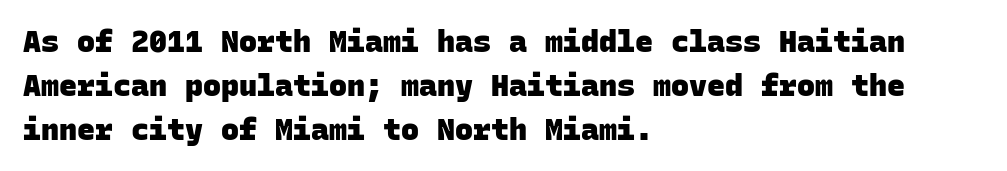
{"serif": "no", "bold": "yes", "weight": "heavy", "width": "normal", "stroke_contrast": "low", "x_height": "large", "monospaced": "yes", "underline": "no", "align": "left", "line_spacing": "normal", "line_spacing_ratio": 1.46, "letter_spacing": "normal", "letter_spacing_em": 0.0, "glyph_px": 30}
